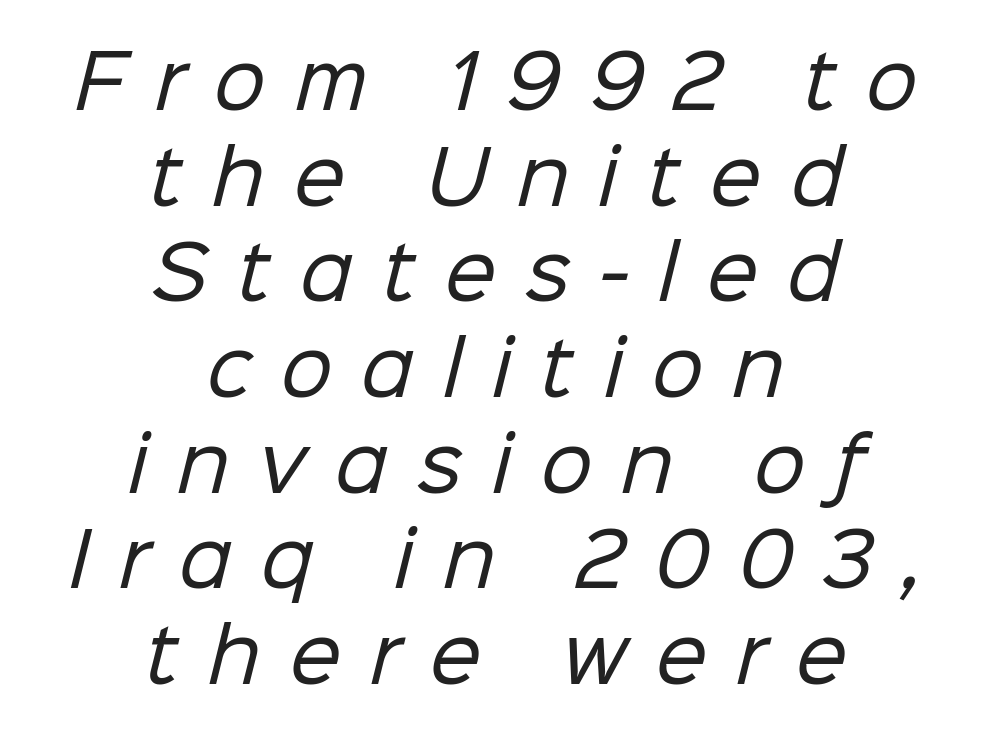
Q: Is the text bold? A: No.
Q: Is the typeface a serif or a sans-serif typeface? A: Sans-serif.
Q: Is the text underlined? A: No.
Q: How is the paragraph aligned? A: Centered.
Q: Is the spacing between letters normal or unusually wide? A: Unusually wide.
Q: Is the spacing between lines tight, normal or loose? A: Normal.
Q: Width (condensed, normal, or wide)? A: Normal.
Q: Stroke contrast? A: Low.
Q: x-height? A: Medium.
Q: Monospaced? A: No.
